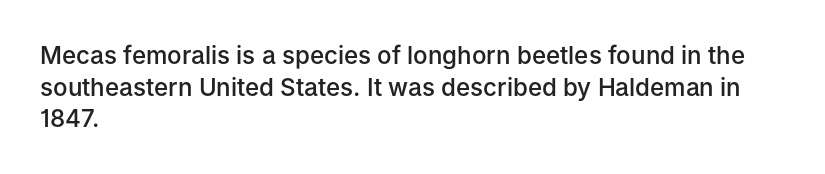
The image shows 24 px text type, upright; set left-aligned, normal line spacing (1.32x), normal letter spacing, not underlined.
